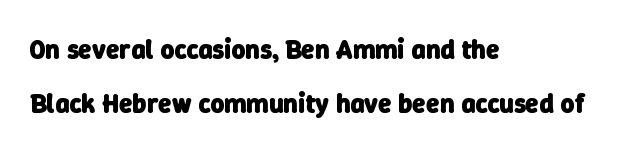
The face used here is rendered with its standard letterfit. Notice how thick the strokes are: this is what a full bold looks like. The lines are spread far apart with generous leading. Beneath every word, the page is bare. Notice how the passage keeps a crisp vertical edge on the left only.
